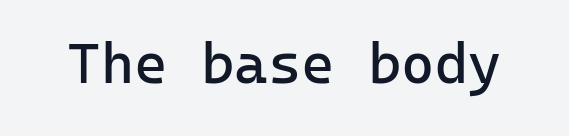
These glyphs show unthickened strokes, regular width or finer. The face used here is a sans, in the tradition of grotesques and geometrics. The face used here is monospaced, like something from a code editor. Glyph-to-glyph distance matches everyday printed text. Is there any slant? The stems are plumb.
